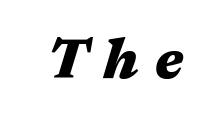
Q: Is the text bold? A: Yes.
Q: Is the text italic (slanted)? A: Yes, it leans right by about 17 degrees.
Q: Is the text underlined? A: No.
Q: Is the spacing between letters normal or unusually wide? A: Unusually wide.
Q: Width (condensed, normal, or wide)? A: Wide.
Q: Stroke contrast? A: Medium.
Q: x-height? A: Medium.
Q: Monospaced? A: No.
